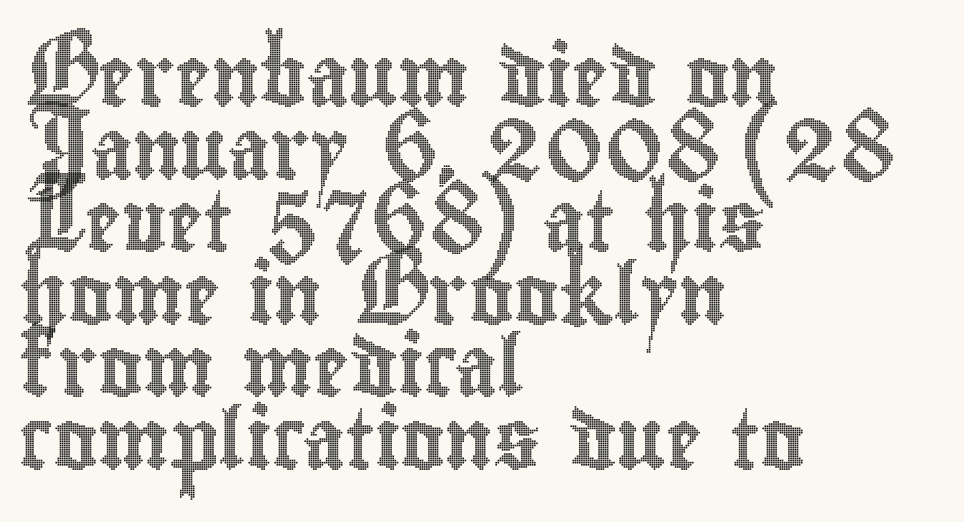
{"italic": "no", "width": "condensed", "x_height": "small", "monospaced": "no", "underline": "no", "align": "left", "line_spacing_ratio": 1.21, "letter_spacing": "normal", "letter_spacing_em": 0.0, "glyph_px": 60}
